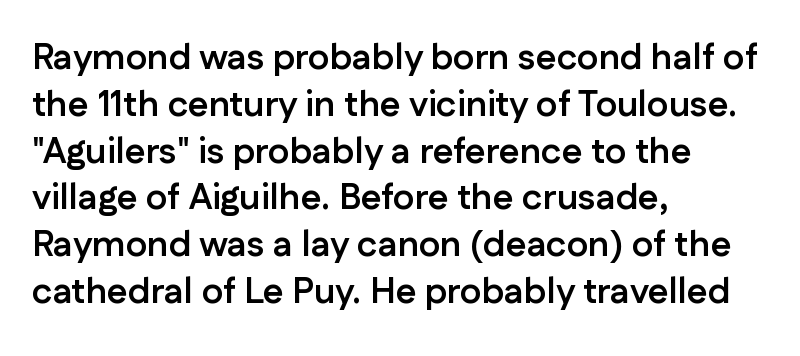
These lines are rendered in a variable-pitch font. Rendered with straight, roman letterforms. Layout note: lines flush left. Honestly, the letter spacing is just normal — you wouldn't notice it. Does the type have serifs? No, each stem ends abruptly. The passage shown is not underscored anywhere.
